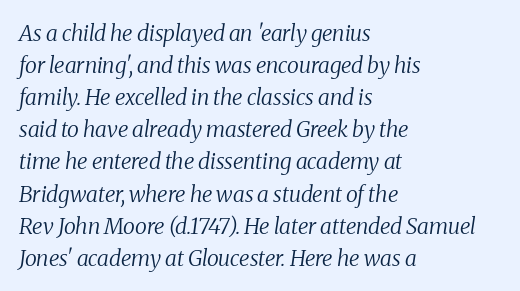
Q: Is the text bold? A: No.
Q: Is the text italic (slanted)? A: Yes, it leans right by about 8 degrees.
Q: Is the text underlined? A: No.
Q: How is the paragraph aligned? A: Left-aligned.
Q: Is the spacing between letters normal or unusually wide? A: Normal.
Q: Is the spacing between lines tight, normal or loose? A: Normal.
